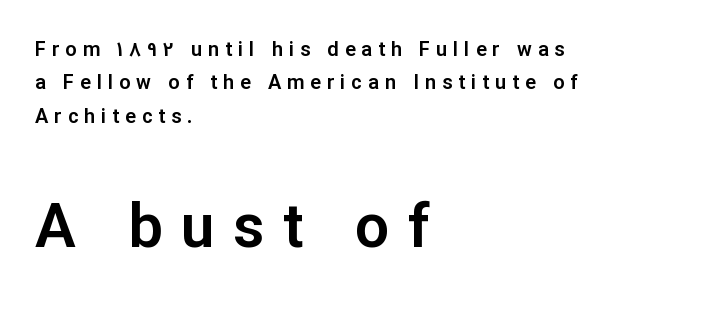
{"serif": "no", "italic": "no", "width": "normal", "stroke_contrast": "low", "x_height": "medium", "monospaced": "no", "underline": "no", "align": "left", "line_spacing": "normal", "line_spacing_ratio": 1.67, "letter_spacing": "wide", "letter_spacing_em": 0.3, "larger_block": "second", "size_ratio": 3.05, "glyph_px": 61}
